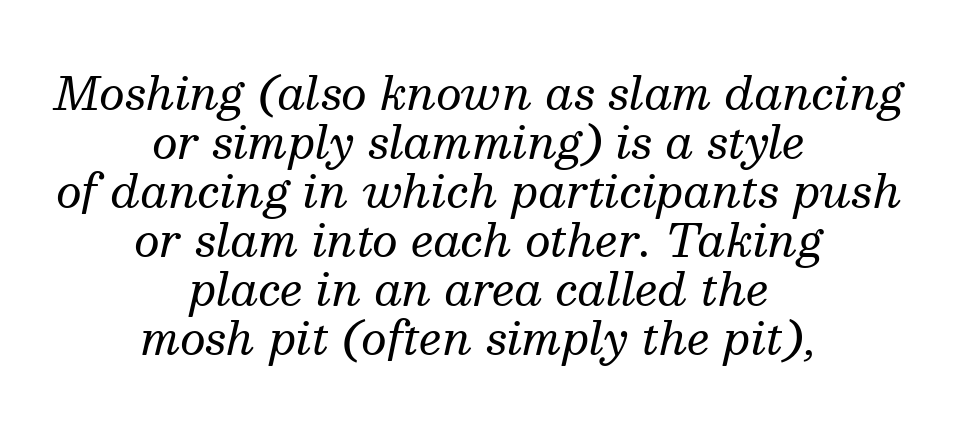
{"serif": "yes", "italic": "yes", "lean": "right", "slant_degrees": 13, "bold": "no", "weight": "regular", "width": "normal", "stroke_contrast": "medium", "x_height": "medium", "monospaced": "no", "underline": "no", "align": "center", "line_spacing": "tight", "line_spacing_ratio": 1.09, "letter_spacing": "normal", "letter_spacing_em": 0.0, "glyph_px": 45}
